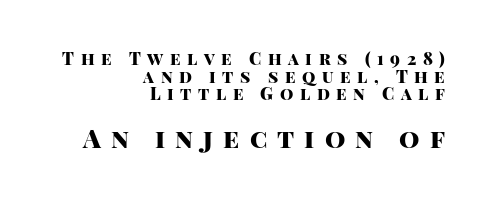
Q: Is the text bold? A: Yes.
Q: Is the text italic (slanted)? A: No, it is upright.
Q: Is the text underlined? A: No.
Q: How is the paragraph aligned? A: Right-aligned.
Q: Is the spacing between letters normal or unusually wide? A: Unusually wide.
Q: Is the spacing between lines tight, normal or loose? A: Tight.
Q: Which block of text is set in a larger size, the first (top) or the second (bottom)? A: The second (bottom) one.
